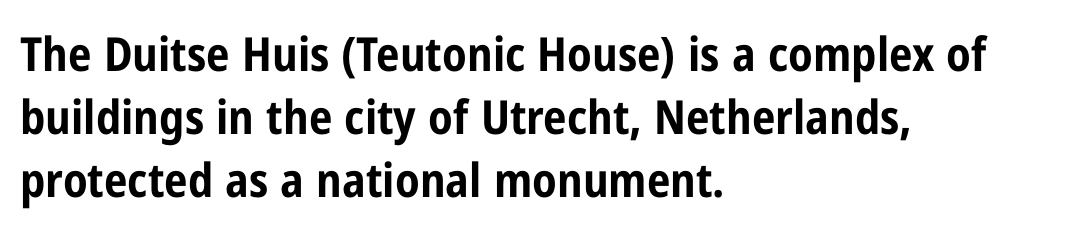
Whoever set this chose a conventional vertical rhythm. Look at the tracking — it's just the regular setting, nothing added. The space beneath each line is pristine and unruled. Every stem runs plumb, perpendicular to the baseline. Classification — sans serif.
